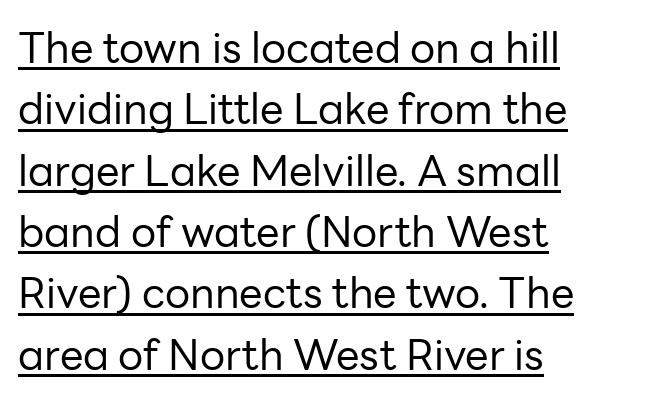
{"serif": "no", "italic": "no", "bold": "no", "weight": "regular", "width": "normal", "stroke_contrast": "low", "x_height": "medium", "monospaced": "no", "underline": "yes", "align": "left", "line_spacing": "normal", "line_spacing_ratio": 1.46, "letter_spacing": "normal", "letter_spacing_em": 0.0, "glyph_px": 42}
